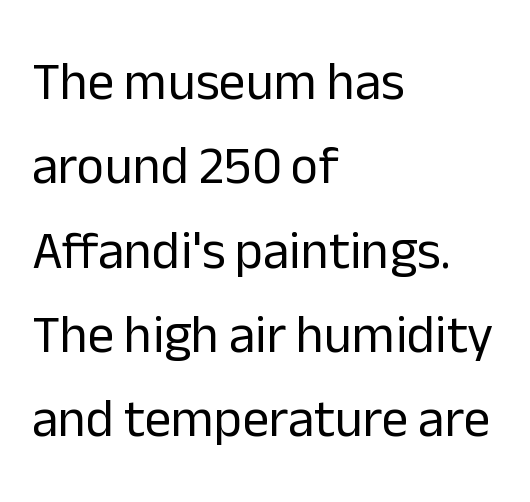
{"serif": "no", "italic": "no", "bold": "no", "weight": "regular", "width": "normal", "stroke_contrast": "low", "x_height": "medium", "monospaced": "no", "underline": "no", "align": "left", "line_spacing": "normal", "line_spacing_ratio": 1.59, "letter_spacing": "normal", "letter_spacing_em": 0.0, "glyph_px": 53}
